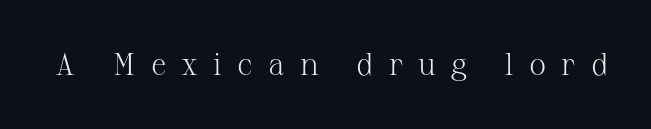
Does extra space separate the letters? Yes, quite a lot of it. Quick note: underline off. The text was rendered using a seriffed face with decorative stroke endings. The passage shown is typed in a proportional face where columns would drift. Caption: face not bold, strokes unweighted.
